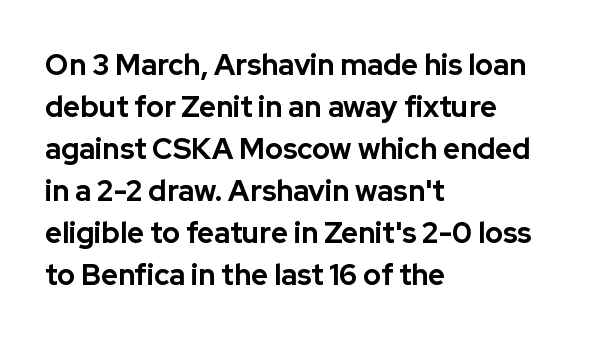
The image shows 29 px bold sans-serif type, upright; set left-aligned, normal line spacing (1.45x), normal letter spacing, not underlined; low stroke contrast and a medium x-height.
